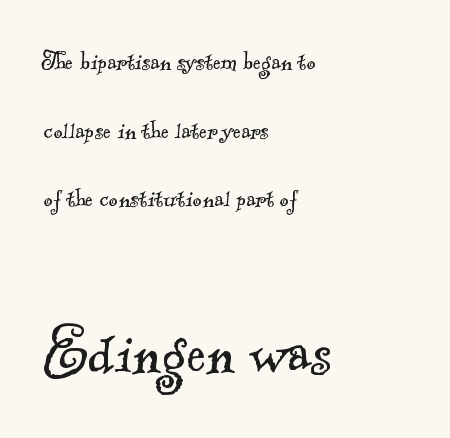
Q: Is the text bold? A: No.
Q: Is the typeface a serif or a sans-serif typeface? A: Serif.
Q: Is the text underlined? A: No.
Q: How is the paragraph aligned? A: Left-aligned.
Q: Is the spacing between letters normal or unusually wide? A: Normal.
Q: Is the spacing between lines tight, normal or loose? A: Loose.
Q: Which block of text is set in a larger size, the first (top) or the second (bottom)? A: The second (bottom) one.
Q: Width (condensed, normal, or wide)? A: Normal.
Q: x-height? A: Small.
Q: Monospaced? A: No.
